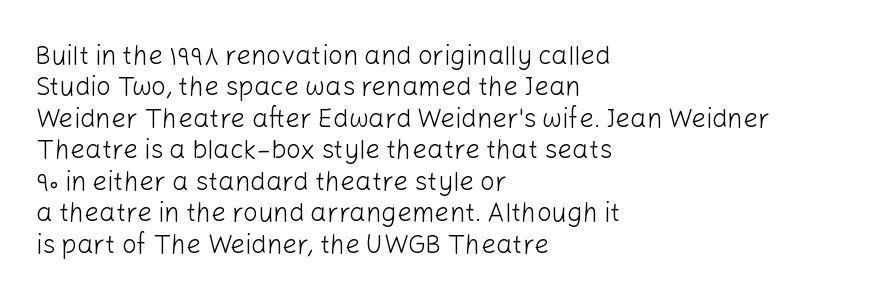
Q: Is the text bold? A: No.
Q: Is the text italic (slanted)? A: No, it is upright.
Q: Is the text underlined? A: No.
Q: How is the paragraph aligned? A: Left-aligned.
Q: Is the spacing between letters normal or unusually wide? A: Normal.
